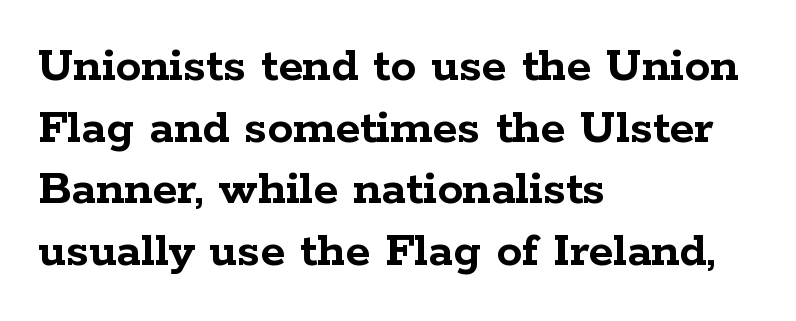
The glyphs in this specimen are seriffed. Compared with typical body copy, the letter spacing here is the same. Pretty heavy lettering here — definitely bold. Do the characters align in a grid? No, the font is proportional. Posture: upright roman.
